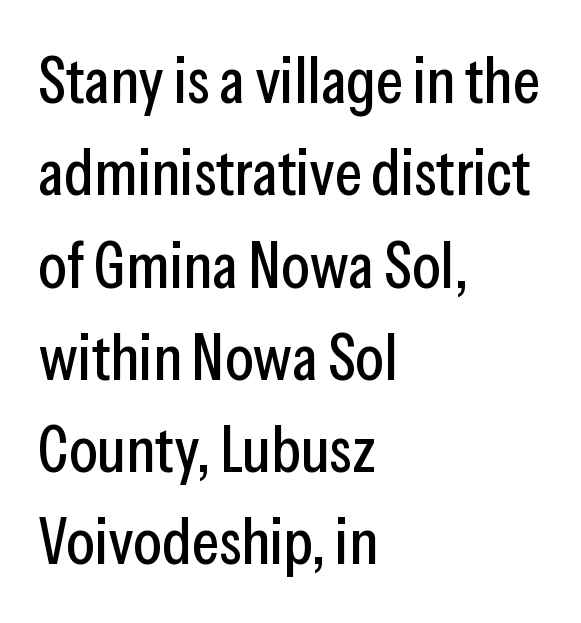
Each new line begins a customary step beneath the previous one. The passage is arranged the way most books set body copy — flush left. Glance below the letters and you will spot only blank space. The text was rendered using a sans face with plain stroke endings. Inter-character spacing is left at the font's built-in metrics.
